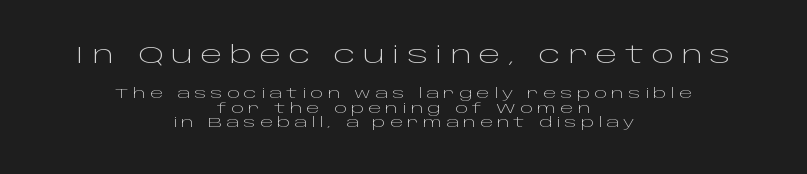
The image shows 24 px text type, upright; set centered, tight line spacing (1.01x), unusually wide letter spacing (+0.29 em), not underlined; the first (top) block is 1.71x larger.
